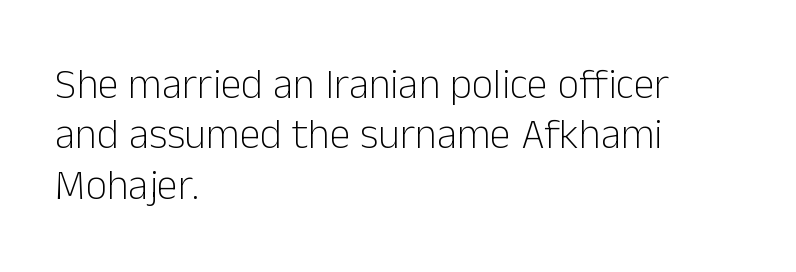
{"serif": "no", "italic": "no", "bold": "no", "weight": "light", "width": "normal", "stroke_contrast": "low", "x_height": "medium", "monospaced": "no", "underline": "no", "align": "left", "line_spacing_ratio": 1.2, "letter_spacing": "normal", "letter_spacing_em": 0.0, "glyph_px": 42}
